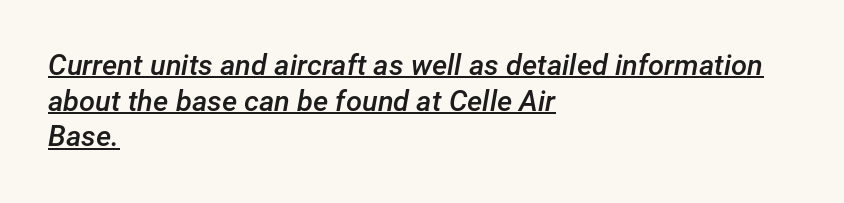
Nobody touched the tracking dial on this one. These lines were composed using italics. Casual observation: everything's shoved over to the left. The characters look somewhat weighty, a semibold short of true bold. A typesetter would call this proportional, since set widths differ per character. The passage shown is underscored from start to finish.
